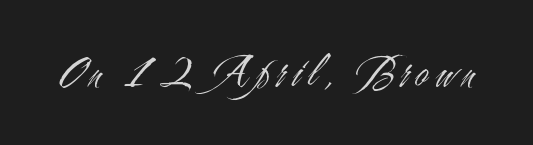
On a weight scale, this lands at 450 or below. You could not count columns in this text — the font is proportionally spaced. Classification — sans serif. The string is rendered with underlining switched off.
